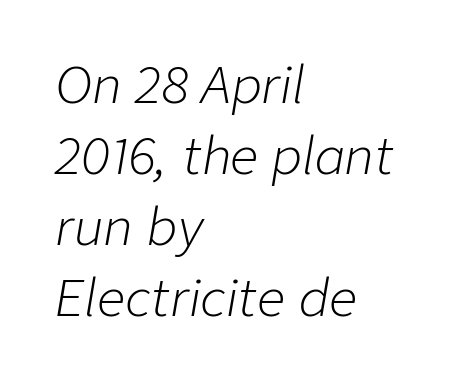
Each word holds together tightly as a unit, with standard inter-letter gaps. You could not count columns in this text — the font is proportionally spaced. The rendering anchors every line to the left-hand side. Bare-footed words on every line. Normally led — the rows are evenly, conventionally spaced.
